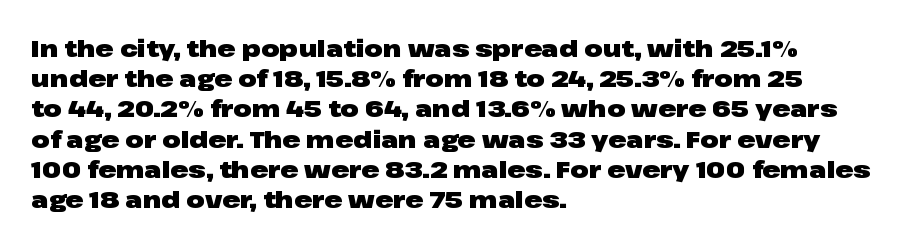
The image shows 24 px bold type, upright; set left-aligned, normal line spacing (1.26x), normal letter spacing, not underlined.
